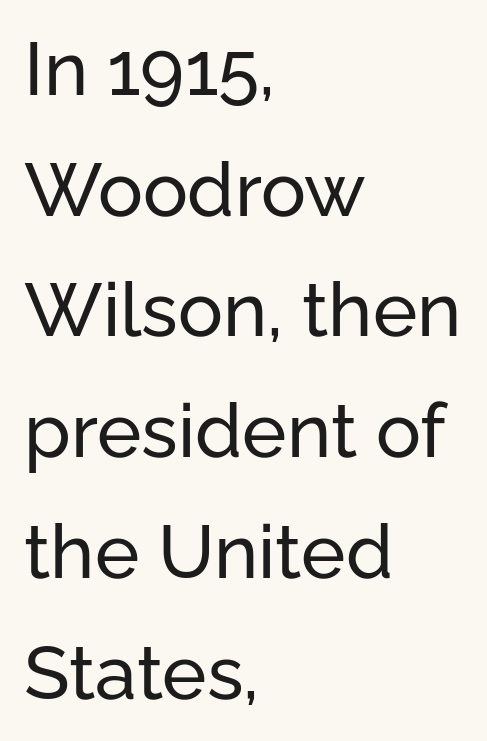
There is no visible air inserted between adjacent glyphs. The lines are quadded left. No word sits above an underline. The face used here is proportionally spaced, like ordinary book or web type.
